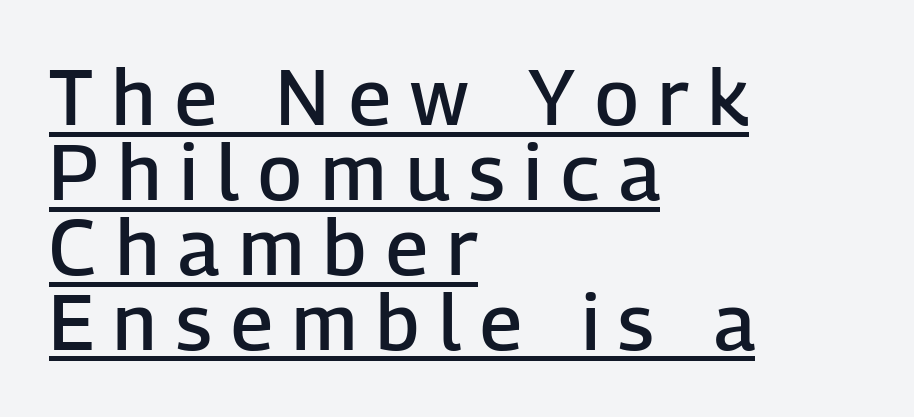
{"serif": "no", "italic": "no", "bold": "semi", "weight": "semibold", "width": "normal", "stroke_contrast": "low", "x_height": "medium", "monospaced": "no", "underline": "yes", "align": "left", "line_spacing": "tight", "line_spacing_ratio": 0.96, "letter_spacing": "wide", "letter_spacing_em": 0.25, "glyph_px": 78}
